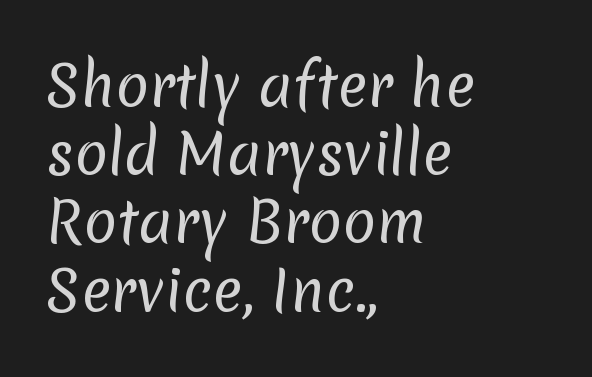
Q: Is the text bold? A: No.
Q: Is the typeface a serif or a sans-serif typeface? A: Sans-serif.
Q: Is the text underlined? A: No.
Q: How is the paragraph aligned? A: Left-aligned.
Q: Is the spacing between letters normal or unusually wide? A: Normal.
Q: Width (condensed, normal, or wide)? A: Normal.
Q: Stroke contrast? A: Low.
Q: x-height? A: Medium.
Q: Monospaced? A: No.
